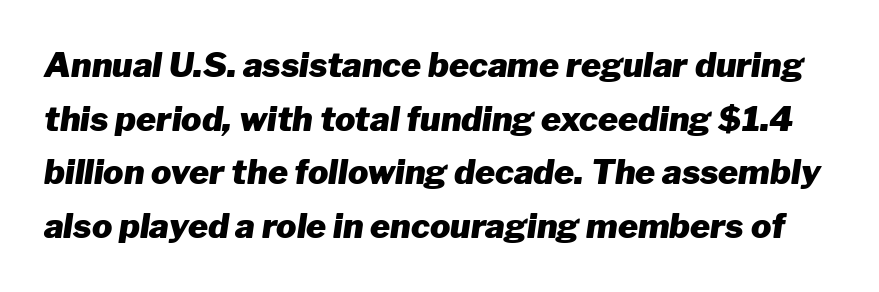
{"italic": "yes", "lean": "right", "slant_degrees": 8, "bold": "yes", "weight": "heavy", "width": "normal", "stroke_contrast": "low", "x_height": "medium", "monospaced": "no", "underline": "no", "line_spacing": "normal", "line_spacing_ratio": 1.58, "letter_spacing": "normal", "letter_spacing_em": 0.0, "glyph_px": 34}
